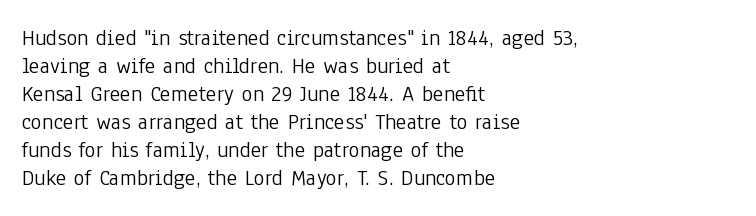
Q: Is the text bold? A: No.
Q: Is the text italic (slanted)? A: No, it is upright.
Q: Is the text underlined? A: No.
Q: How is the paragraph aligned? A: Left-aligned.
Q: Is the spacing between letters normal or unusually wide? A: Normal.
